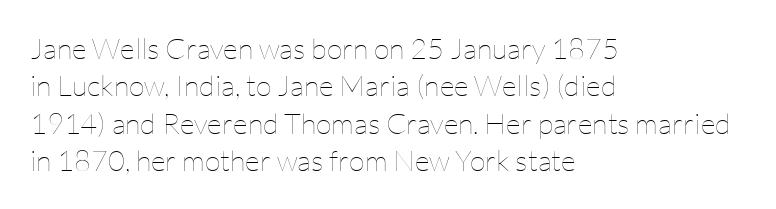
{"italic": "no", "bold": "no", "weight": "thin", "width": "normal", "stroke_contrast": "low", "x_height": "medium", "monospaced": "no", "underline": "no", "align": "left", "line_spacing": "normal", "line_spacing_ratio": 1.29, "letter_spacing": "normal", "letter_spacing_em": 0.0, "glyph_px": 29}
